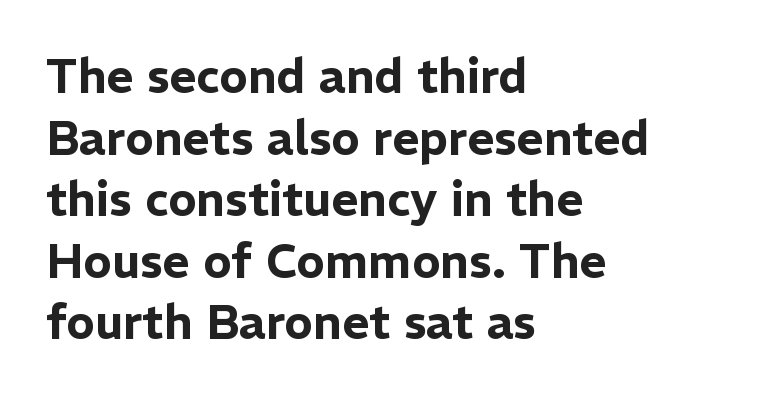
Q: Is the text italic (slanted)? A: No, it is upright.
Q: Is the typeface a serif or a sans-serif typeface? A: Sans-serif.
Q: Is the text underlined? A: No.
Q: How is the paragraph aligned? A: Left-aligned.
Q: Is the spacing between letters normal or unusually wide? A: Normal.
Q: Is the spacing between lines tight, normal or loose? A: Normal.
Q: Width (condensed, normal, or wide)? A: Normal.
Q: Stroke contrast? A: Low.
Q: x-height? A: Medium.
Q: Monospaced? A: No.
